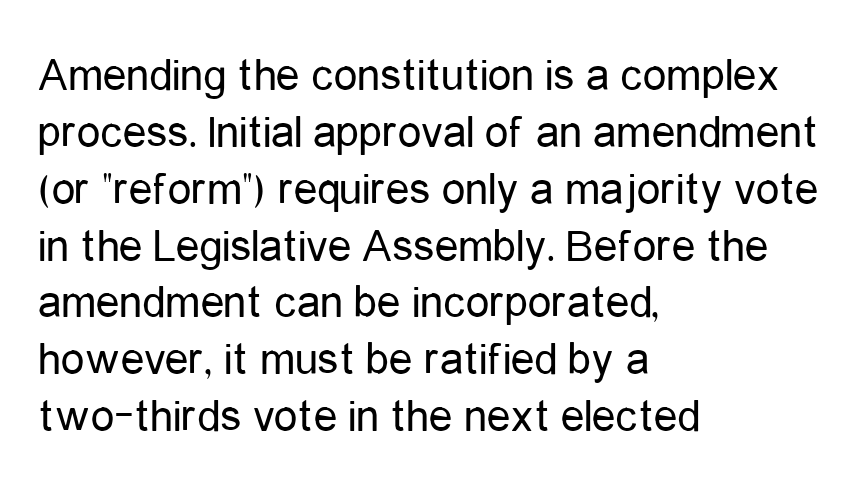
{"serif": "no", "italic": "no", "bold": "no", "weight": "regular", "width": "condensed", "stroke_contrast": "low", "x_height": "medium", "monospaced": "no", "underline": "no", "align": "left", "line_spacing_ratio": 1.21, "letter_spacing": "normal", "letter_spacing_em": 0.0, "glyph_px": 47}
